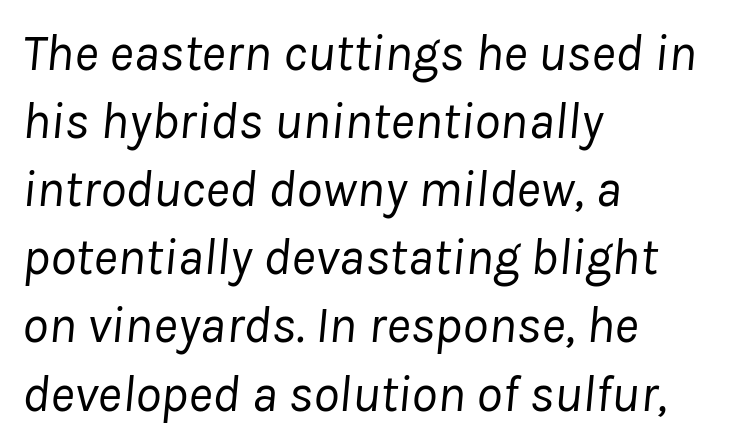
Q: Is the text bold? A: No.
Q: Is the text italic (slanted)? A: Yes, it leans right by about 8 degrees.
Q: Is the text underlined? A: No.
Q: How is the paragraph aligned? A: Left-aligned.
Q: Is the spacing between letters normal or unusually wide? A: Normal.
Q: Is the spacing between lines tight, normal or loose? A: Normal.
Q: Width (condensed, normal, or wide)? A: Normal.
Q: Stroke contrast? A: Low.
Q: x-height? A: Medium.
Q: Monospaced? A: No.
